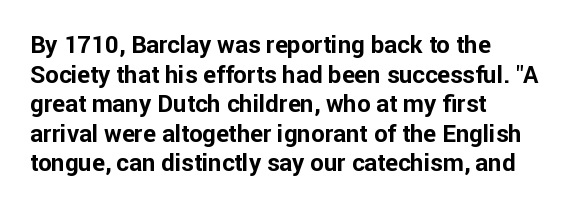
{"italic": "no", "bold": "yes", "underline": "no", "align": "left", "line_spacing_ratio": 1.23, "letter_spacing": "normal", "letter_spacing_em": 0.0, "glyph_px": 24}
